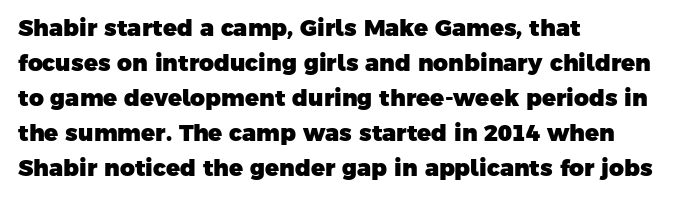
Each glyph is drawn with heavy, bold strokes. This rendering features lettering with no underline. Successive baselines arrive at the customary interval. Which margin do the lines hug? The left one — the right edge is uneven.
